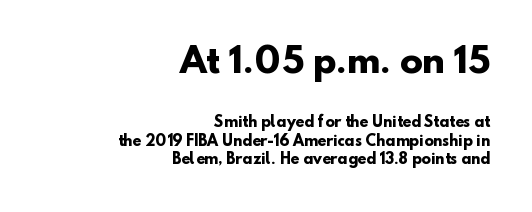
Is the type bold? Yes — the strokes are clearly thick and heavy. Underlining? Definitely not there. Note: no serifs on the glyphs. The letters in the upper block stand taller than those in the block below.
